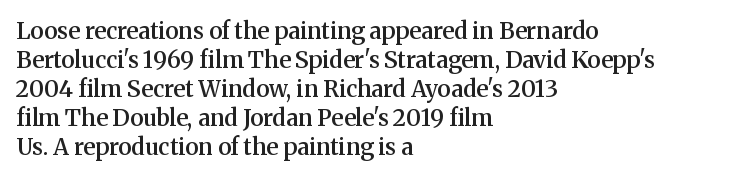
{"italic": "no", "bold": "semi", "underline": "no", "align": "left", "line_spacing": "normal", "line_spacing_ratio": 1.26, "letter_spacing": "normal", "letter_spacing_em": 0.0, "glyph_px": 23}
